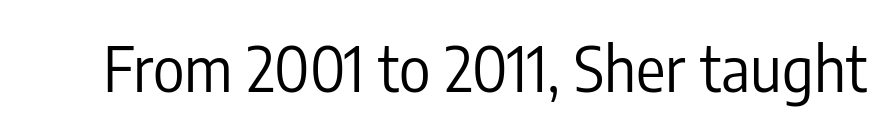
{"serif": "no", "italic": "no", "bold": "no", "weight": "regular", "width": "condensed", "stroke_contrast": "low", "x_height": "medium", "monospaced": "no", "underline": "no", "letter_spacing": "normal", "letter_spacing_em": 0.0, "glyph_px": 61}
